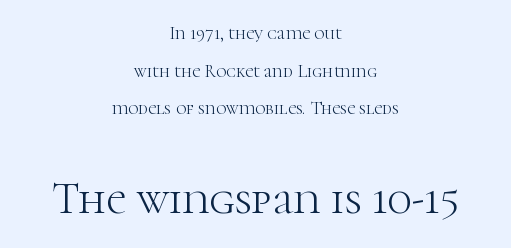
Each new line begins a long way beneath the previous one. No extra ink here — the face is not bold. The second block has been scaled up relative to the first. A typesetter would call this proportional, since set widths differ per character. Lines of text with bare space underneath. Posture: vertical.
